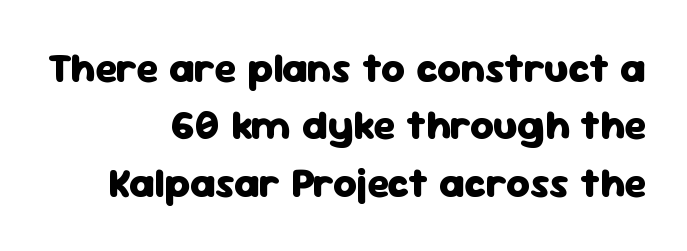
{"serif": "no", "italic": "no", "bold": "yes", "weight": "heavy", "width": "normal", "stroke_contrast": "low", "x_height": "medium", "monospaced": "no", "underline": "no", "align": "right", "line_spacing": "normal", "line_spacing_ratio": 1.4, "letter_spacing": "normal", "letter_spacing_em": 0.0, "glyph_px": 41}
